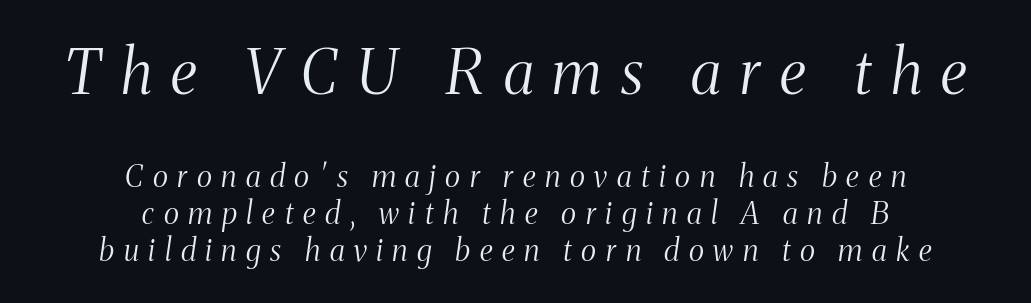
Observe the serifs anchoring each vertical stroke in this sample. Typeset on center — no edge is straight. No extra ink here — the face is not bold. The block sitting higher on the canvas is the one with enlarged characters. Would a proofreader flag this as italicized? Yes. Is this a fixed-width face? No — the glyphs have proportional, varying widths.
